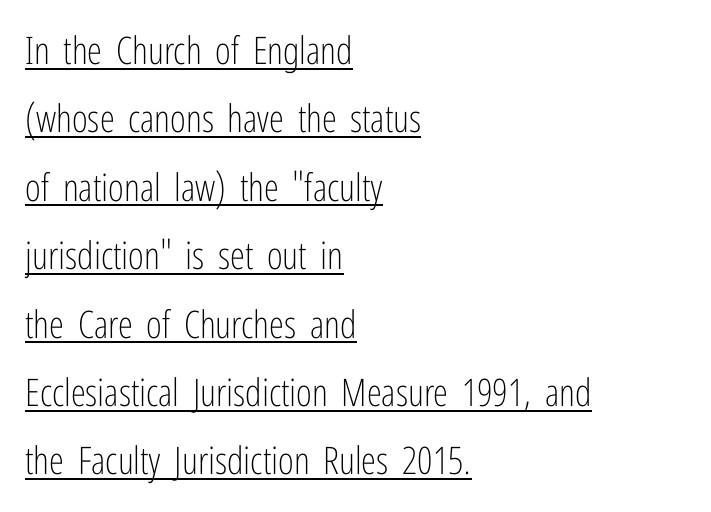
Q: Is the text bold? A: No.
Q: Is the text italic (slanted)? A: No, it is upright.
Q: Is the typeface a serif or a sans-serif typeface? A: Sans-serif.
Q: Is the text underlined? A: Yes.
Q: How is the paragraph aligned? A: Left-aligned.
Q: Is the spacing between letters normal or unusually wide? A: Normal.
Q: Width (condensed, normal, or wide)? A: Condensed.
Q: Stroke contrast? A: Low.
Q: x-height? A: Medium.
Q: Monospaced? A: No.
